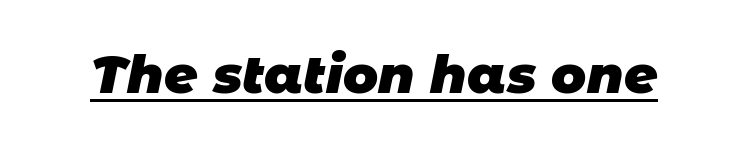
The image shows 52 px heavy sans-serif type; set normal letter spacing, underlined; low stroke contrast and a large x-height.
